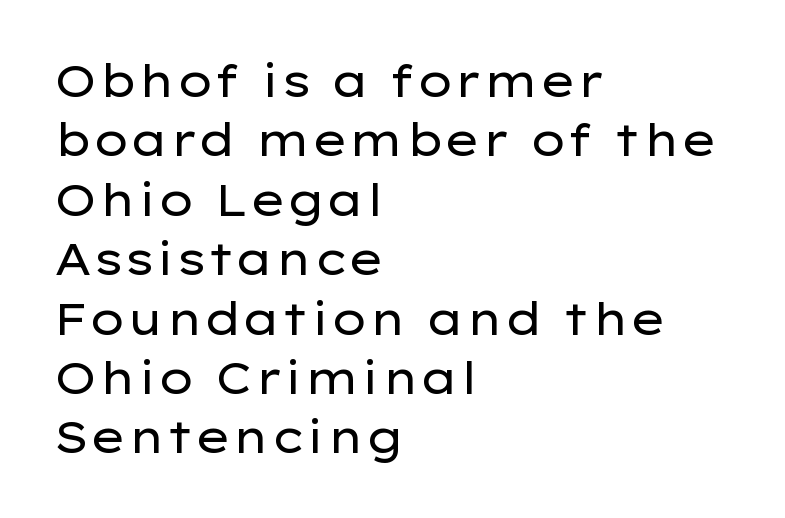
{"serif": "no", "italic": "no", "bold": "no", "weight": "regular", "width": "wide", "stroke_contrast": "low", "x_height": "medium", "monospaced": "no", "underline": "no", "align": "left", "line_spacing": "normal", "line_spacing_ratio": 1.35, "letter_spacing": "normal", "letter_spacing_em": 0.0, "glyph_px": 44}
